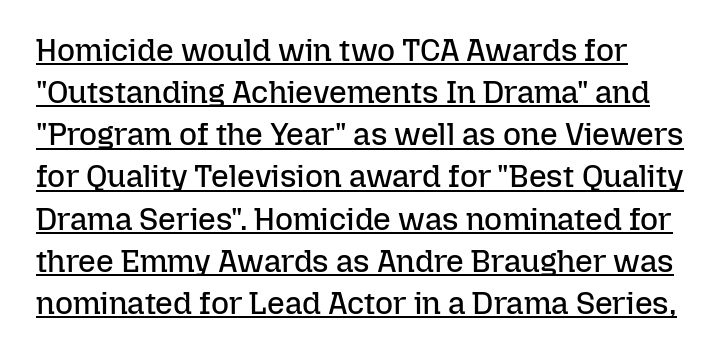
{"italic": "no", "bold": "no", "weight": "regular", "width": "normal", "stroke_contrast": "low", "x_height": "medium", "monospaced": "no", "underline": "yes", "line_spacing": "normal", "line_spacing_ratio": 1.36, "letter_spacing": "normal", "letter_spacing_em": 0.0, "glyph_px": 31}
